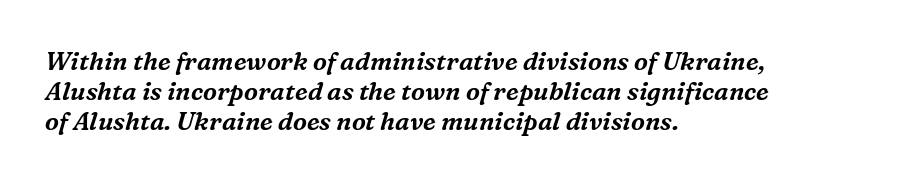
The image shows 25 px text type, italic (leaning right); set left-aligned, line spacing 1.2x, normal letter spacing, not underlined.
